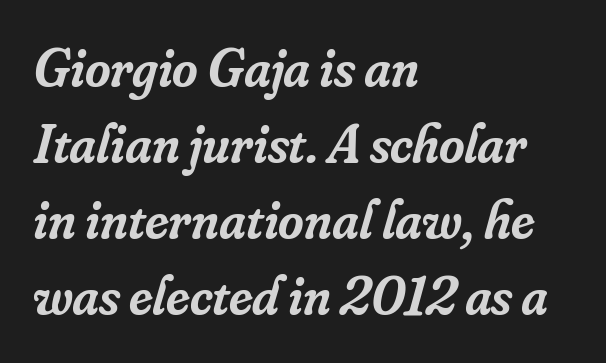
The image shows 55 px semibold serif type, italic (leaning right); set left-aligned, normal line spacing (1.38x), normal letter spacing, not underlined; low stroke contrast and a small x-height.
